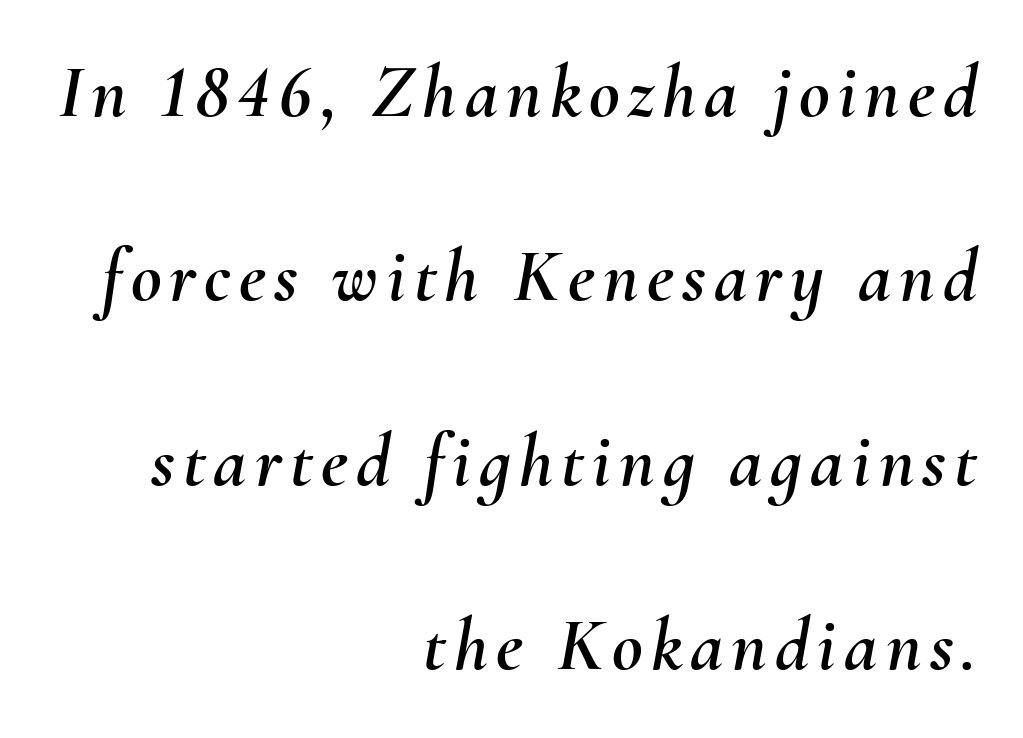
The image shows 75 px text type, italic (leaning right); set right-aligned, loose line spacing (2.46x), not underlined; medium stroke contrast and a small x-height.
